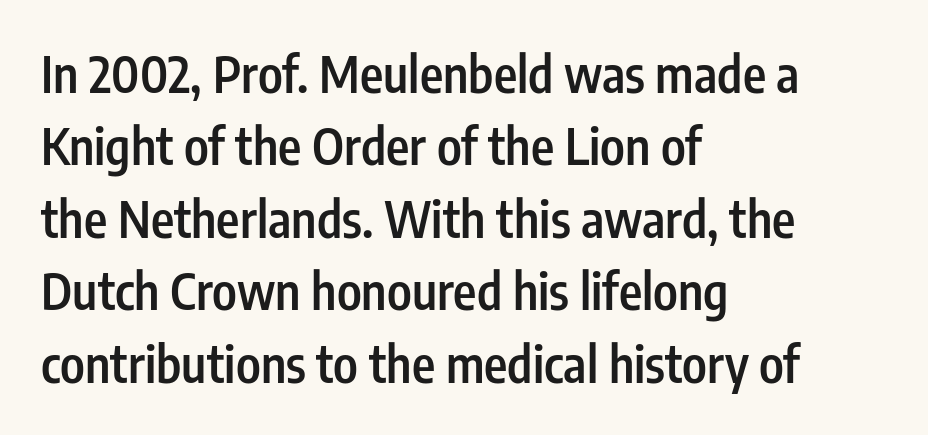
Q: Is the text bold? A: Semi-bold.
Q: Is the text italic (slanted)? A: No, it is upright.
Q: Is the typeface a serif or a sans-serif typeface? A: Sans-serif.
Q: Is the text underlined? A: No.
Q: How is the paragraph aligned? A: Left-aligned.
Q: Is the spacing between letters normal or unusually wide? A: Normal.
Q: Is the spacing between lines tight, normal or loose? A: Normal.
Q: Width (condensed, normal, or wide)? A: Condensed.
Q: Stroke contrast? A: Low.
Q: x-height? A: Medium.
Q: Monospaced? A: No.
